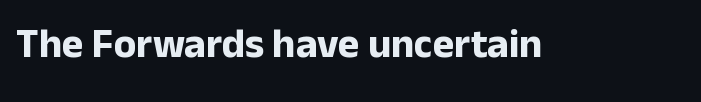
The image shows 41 px bold sans-serif type, upright; set normal letter spacing, not underlined; low stroke contrast and a medium x-height.
